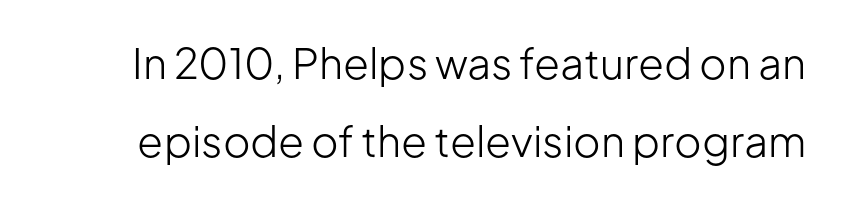
The image shows 42 px light sans-serif type, upright; set line spacing 1.85x, normal letter spacing, not underlined; low stroke contrast and a medium x-height.
